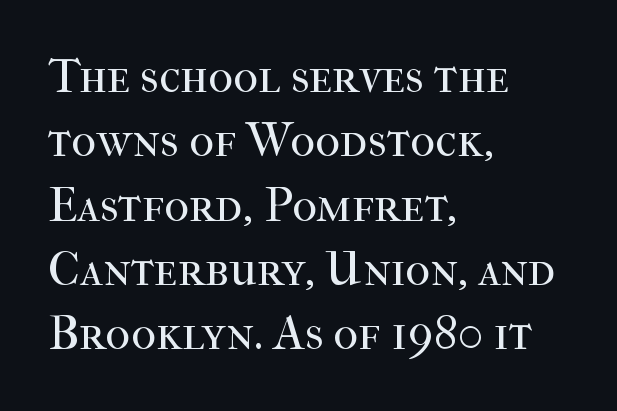
The image shows 48 px regular-weight serif type, upright; set left-aligned, normal line spacing (1.34x), normal letter spacing, not underlined; high stroke contrast and a medium x-height.
